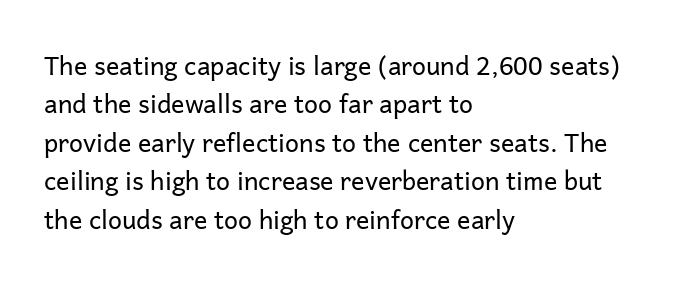
The image shows 25 px text type, upright; set left-aligned, normal line spacing (1.54x), normal letter spacing, not underlined.
